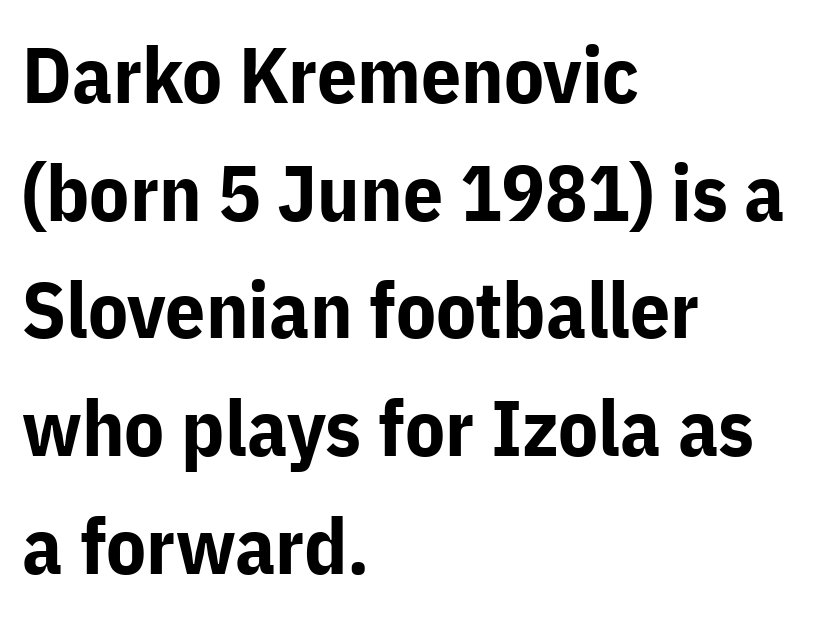
The image shows 79 px bold sans-serif type, upright; set left-aligned, normal line spacing (1.49x), normal letter spacing, not underlined; low stroke contrast and a medium x-height.
